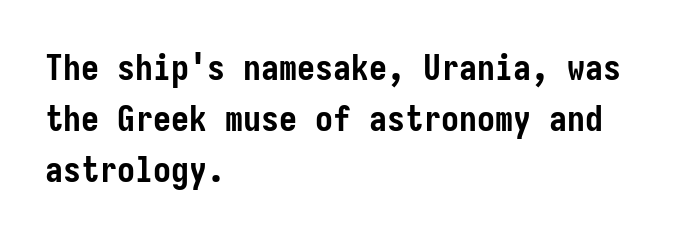
{"serif": "no", "italic": "no", "bold": "yes", "weight": "semibold", "width": "condensed", "stroke_contrast": "low", "x_height": "medium", "underline": "no", "align": "left", "line_spacing": "normal", "line_spacing_ratio": 1.42, "letter_spacing": "normal", "letter_spacing_em": 0.0, "glyph_px": 36}
